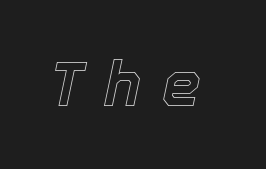
The image shows 62 px text type, italic (leaning right); set unusually wide letter spacing (+0.33 em), not underlined; a medium x-height.
